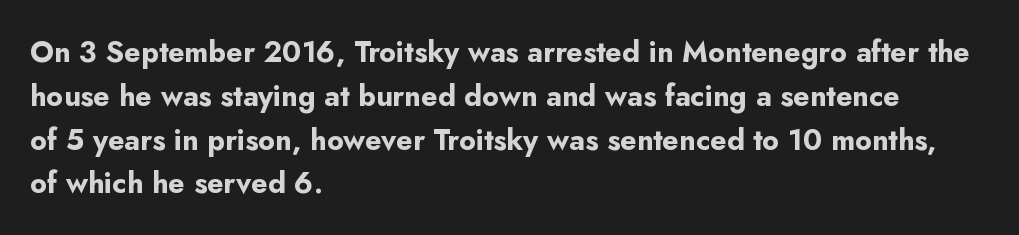
The image shows 29 px bold sans-serif type, upright; set left-aligned, normal line spacing (1.51x), normal letter spacing, not underlined; low stroke contrast and a small x-height.
